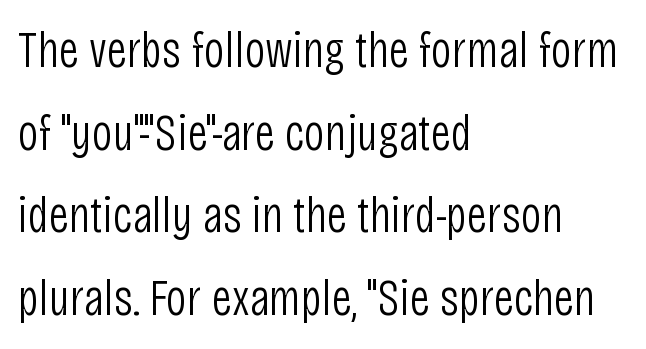
{"serif": "no", "italic": "no", "bold": "no", "weight": "light", "width": "condensed", "stroke_contrast": "low", "x_height": "large", "monospaced": "no", "underline": "no", "align": "left", "line_spacing": "normal", "line_spacing_ratio": 1.59, "letter_spacing": "normal", "letter_spacing_em": 0.0, "glyph_px": 52}
